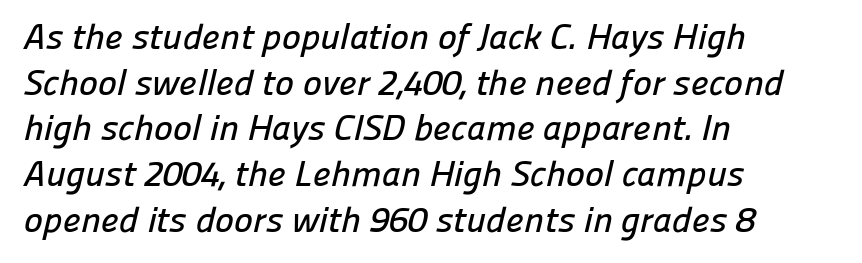
{"serif": "no", "width": "normal", "stroke_contrast": "low", "x_height": "medium", "monospaced": "no", "underline": "no", "align": "left", "line_spacing": "normal", "line_spacing_ratio": 1.27, "letter_spacing": "normal", "letter_spacing_em": 0.0, "glyph_px": 36}
